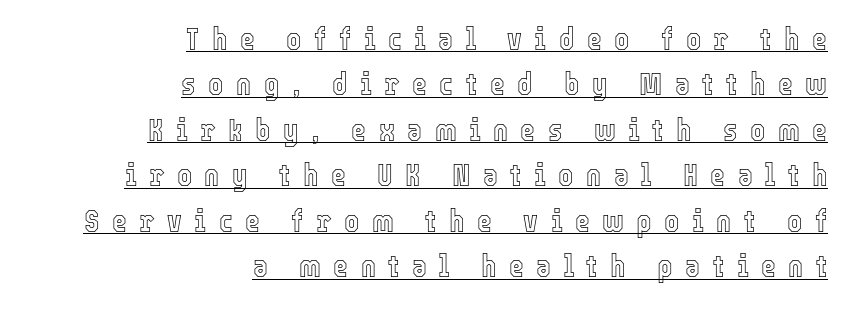
The image shows 32 px condensed type, upright; set right-aligned, normal line spacing (1.42x), unusually wide letter spacing (+0.39 em), underlined; a medium x-height.
